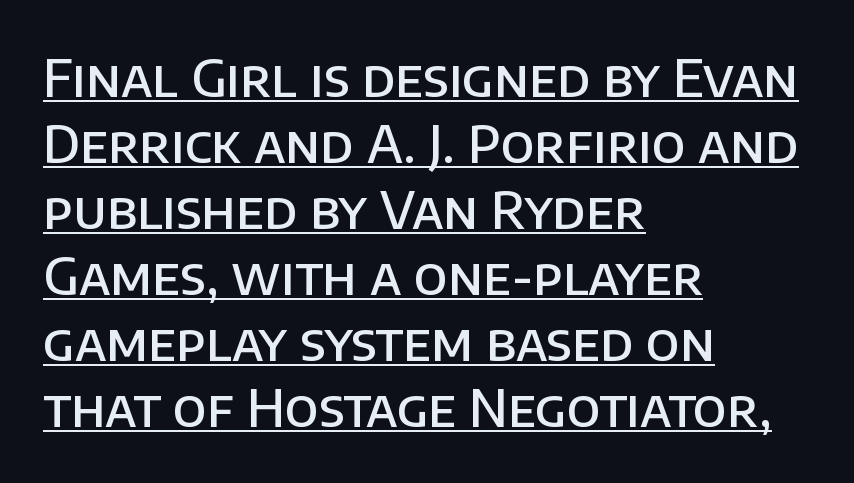
Q: Is the text bold? A: Semi-bold.
Q: Is the text italic (slanted)? A: No, it is upright.
Q: Is the typeface a serif or a sans-serif typeface? A: Sans-serif.
Q: Is the text underlined? A: Yes.
Q: How is the paragraph aligned? A: Left-aligned.
Q: Is the spacing between letters normal or unusually wide? A: Normal.
Q: Is the spacing between lines tight, normal or loose? A: Normal.
Q: Width (condensed, normal, or wide)? A: Normal.
Q: Stroke contrast? A: Low.
Q: x-height? A: Large.
Q: Monospaced? A: No.
